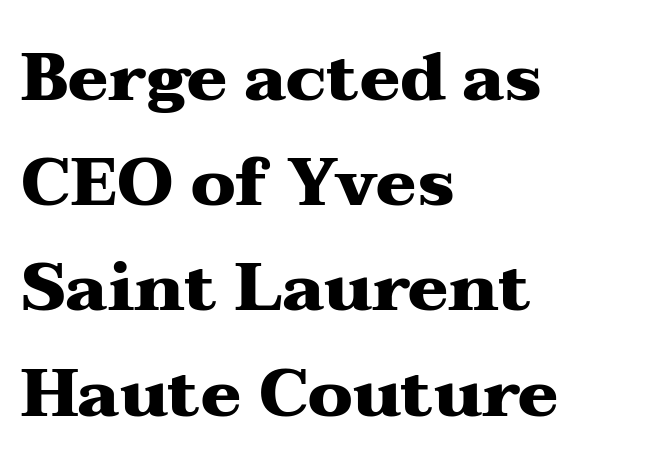
{"serif": "yes", "italic": "no", "bold": "yes", "weight": "heavy", "width": "wide", "stroke_contrast": "medium", "x_height": "medium", "monospaced": "no", "underline": "no", "align": "left", "line_spacing": "normal", "line_spacing_ratio": 1.57, "letter_spacing": "normal", "letter_spacing_em": 0.0, "glyph_px": 67}
